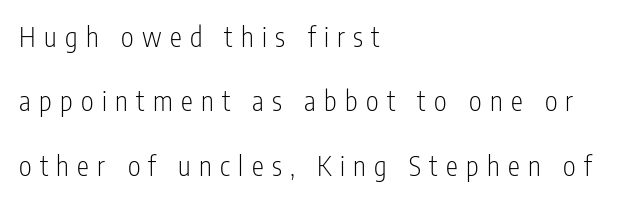
The image shows 27 px text type, upright; set left-aligned, loose line spacing (2.38x), unusually wide letter spacing (+0.31 em), not underlined.
